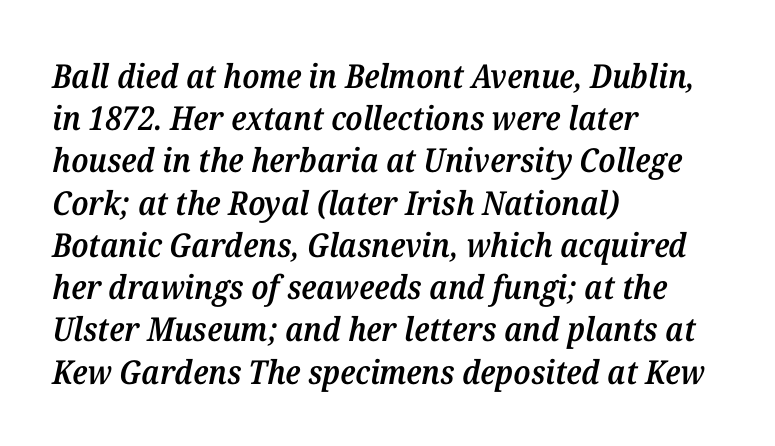
The face used here is rendered with its standard letterfit. It's the slanting kind of type. Typesetter's note: demi weight, one step under bold. Quick note: interline space is typical.
